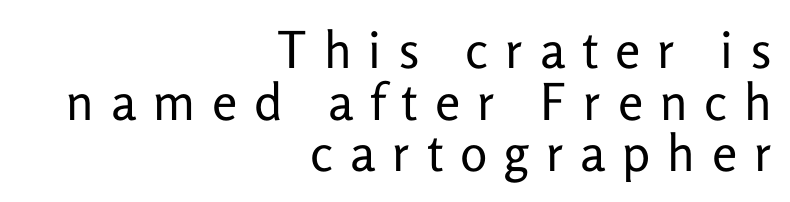
{"serif": "no", "italic": "no", "bold": "no", "weight": "regular", "width": "normal", "stroke_contrast": "low", "x_height": "medium", "monospaced": "no", "underline": "no", "align": "right", "line_spacing": "tight", "line_spacing_ratio": 1.01, "letter_spacing": "wide", "letter_spacing_em": 0.33, "glyph_px": 51}
